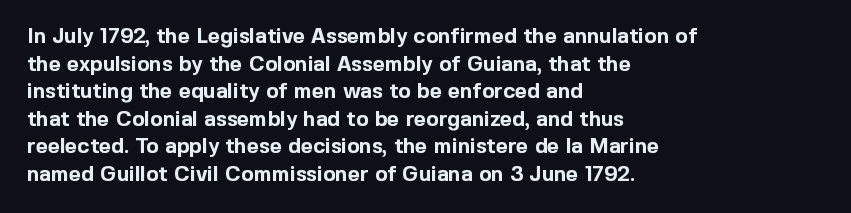
Q: Is the text bold? A: Yes.
Q: Is the text italic (slanted)? A: No, it is upright.
Q: Is the text underlined? A: No.
Q: How is the paragraph aligned? A: Left-aligned.
Q: Is the spacing between letters normal or unusually wide? A: Normal.
Q: Is the spacing between lines tight, normal or loose? A: Normal.
